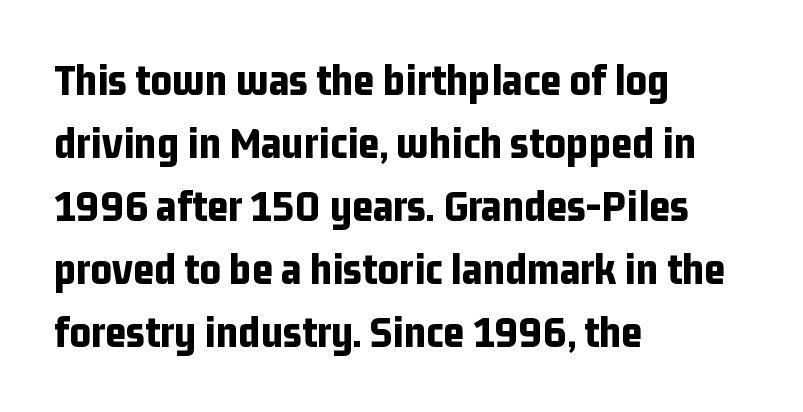
Q: Is the text bold? A: Yes.
Q: Is the text italic (slanted)? A: No, it is upright.
Q: Is the typeface a serif or a sans-serif typeface? A: Sans-serif.
Q: Is the text underlined? A: No.
Q: How is the paragraph aligned? A: Left-aligned.
Q: Is the spacing between letters normal or unusually wide? A: Normal.
Q: Is the spacing between lines tight, normal or loose? A: Normal.
Q: Width (condensed, normal, or wide)? A: Condensed.
Q: Stroke contrast? A: Low.
Q: x-height? A: Medium.
Q: Monospaced? A: No.
